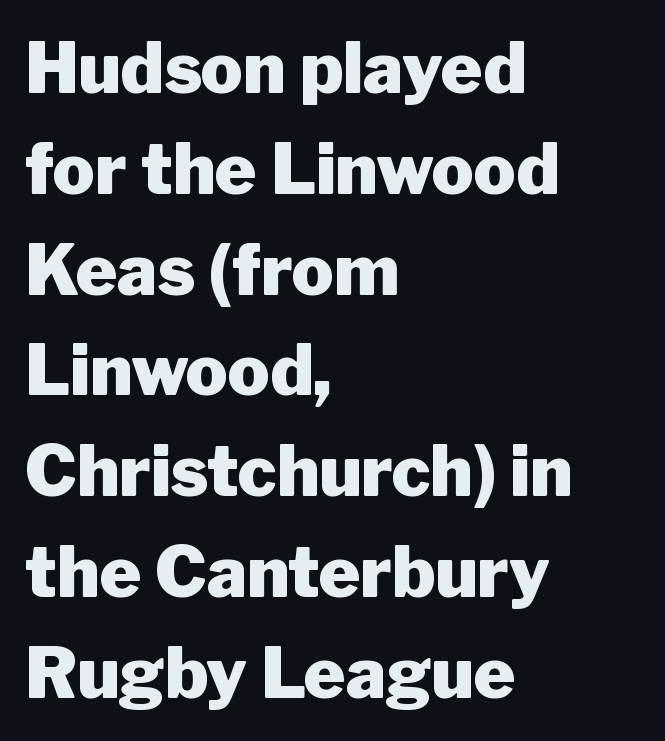
{"serif": "no", "italic": "no", "bold": "yes", "weight": "heavy", "width": "normal", "stroke_contrast": "low", "x_height": "medium", "monospaced": "no", "underline": "no", "align": "left", "line_spacing": "normal", "line_spacing_ratio": 1.44, "letter_spacing": "normal", "letter_spacing_em": 0.0, "glyph_px": 70}
